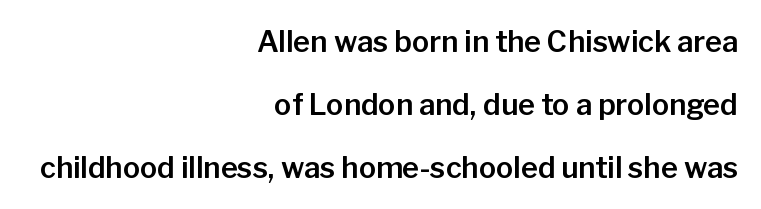
{"serif": "no", "italic": "no", "width": "normal", "stroke_contrast": "low", "x_height": "medium", "monospaced": "no", "underline": "no", "align": "right", "line_spacing": "loose", "line_spacing_ratio": 2.17, "letter_spacing": "normal", "letter_spacing_em": 0.0, "glyph_px": 29}
